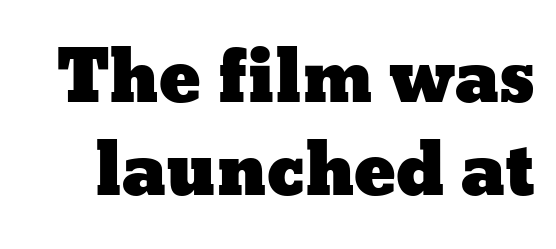
The image shows 70 px wide type, upright; set normal line spacing (1.33x), normal letter spacing, not underlined; low stroke contrast and a medium x-height.
